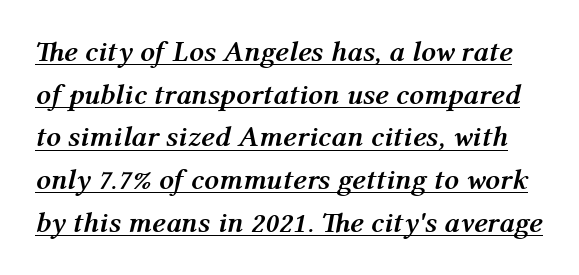
Tracking here is standard; glyphs follow each other at the usual distance. Style check: oblique. The passage shown is typed in a proportional face where columns would drift. Honestly, the row spacing looks completely unremarkable. In designer terms, the underline attribute is active on this setting. A dark, heavy texture on the line: the type is bold.
